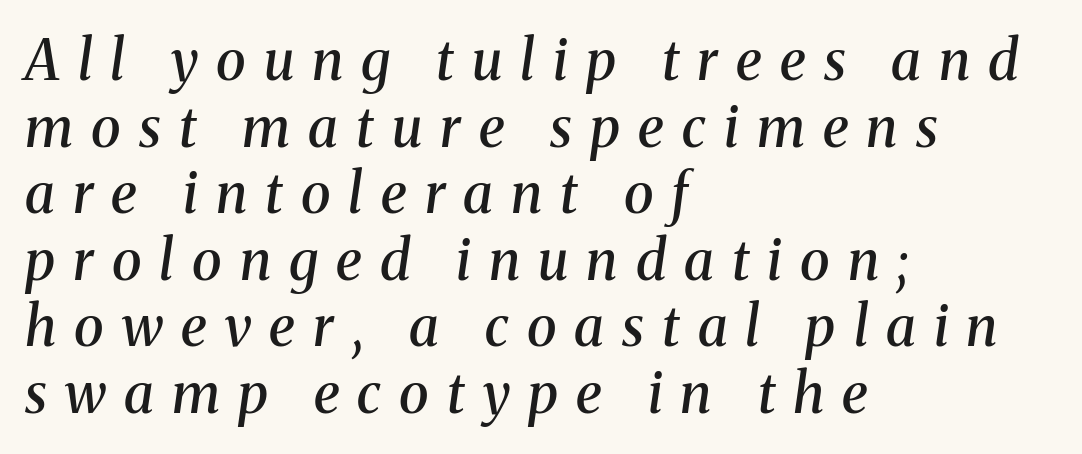
The letters are semibold — heavier than regular but short of a full bold. Students, note that the glyphs here are deliberately spaced far apart. This sample has the flowing, uneven cadence of proportional lettering. Anything drawn beneath the words? Only blank space. There's an unmistakable incline to the writing here.
